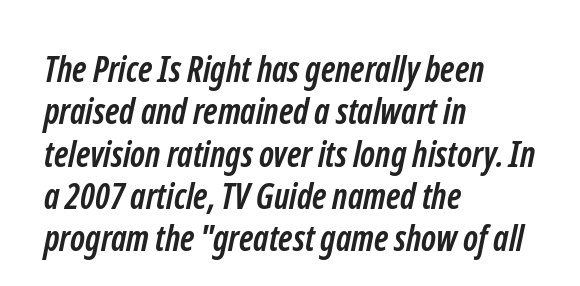
The image shows 35 px semibold, condensed sans-serif type; set left-aligned, line spacing 1.21x, normal letter spacing, not underlined; low stroke contrast and a medium x-height.
